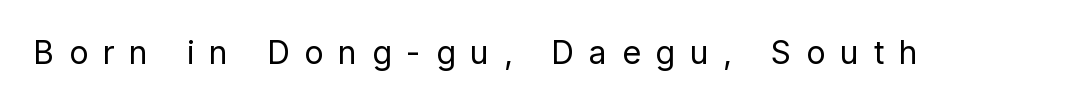
The image shows 32 px regular-weight sans-serif type, upright; set unusually wide letter spacing (+0.46 em), not underlined; low stroke contrast and a medium x-height.
